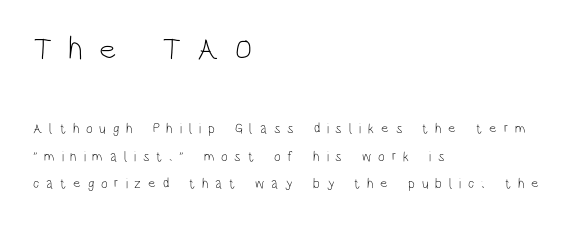
The image shows 32 px light, condensed sans-serif type, upright; set left-aligned, loose line spacing (1.96x), unusually wide letter spacing (+0.49 em), not underlined; the first (top) block is 2.29x larger; low stroke contrast and a large x-height.
